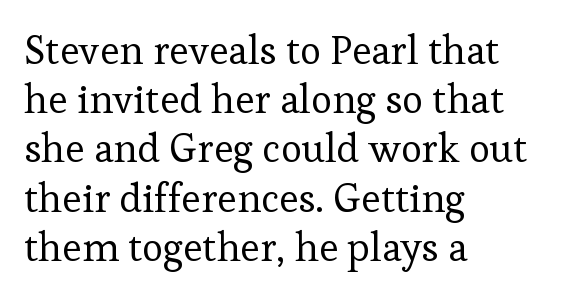
Q: Is the text bold? A: No.
Q: Is the text italic (slanted)? A: No, it is upright.
Q: Is the typeface a serif or a sans-serif typeface? A: Serif.
Q: Is the text underlined? A: No.
Q: How is the paragraph aligned? A: Left-aligned.
Q: Is the spacing between letters normal or unusually wide? A: Normal.
Q: Width (condensed, normal, or wide)? A: Normal.
Q: Stroke contrast? A: Low.
Q: x-height? A: Medium.
Q: Monospaced? A: No.
